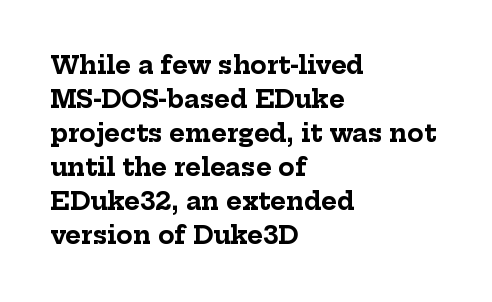
Q: Is the text bold? A: Yes.
Q: Is the text italic (slanted)? A: No, it is upright.
Q: Is the text underlined? A: No.
Q: How is the paragraph aligned? A: Left-aligned.
Q: Is the spacing between letters normal or unusually wide? A: Normal.
Q: Is the spacing between lines tight, normal or loose? A: Normal.
